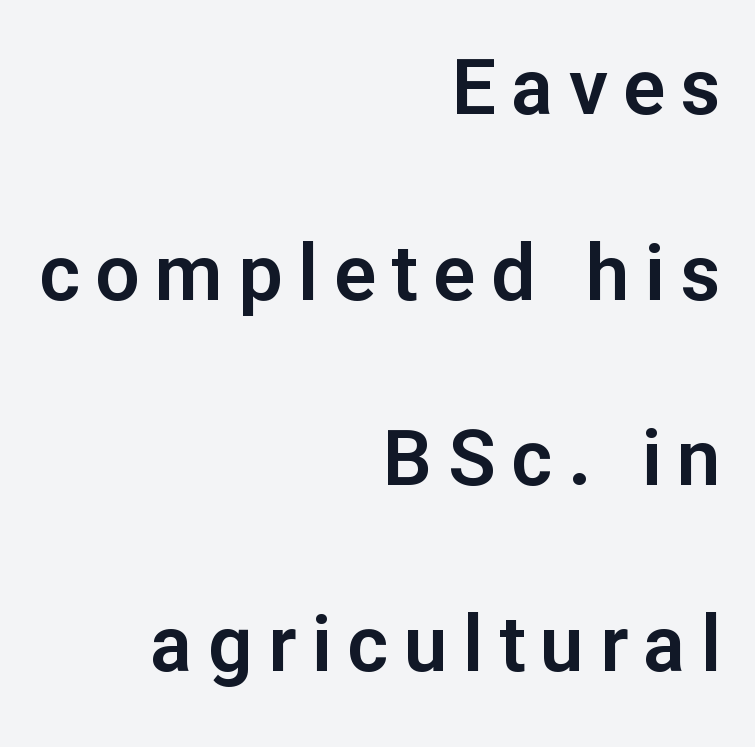
{"serif": "no", "italic": "no", "width": "normal", "stroke_contrast": "low", "x_height": "medium", "monospaced": "no", "underline": "no", "align": "right", "line_spacing": "loose", "line_spacing_ratio": 2.38, "letter_spacing": "wide", "letter_spacing_em": 0.2, "glyph_px": 78}
